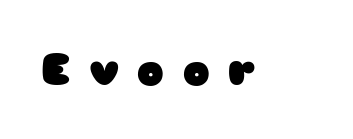
Descenders hang freely into open space. The font is running at its bold setting. A sans-serif font was chosen for this passage. In terms of posture, this sample is upright. Proportional: the letters do not fall into vertical columns.
